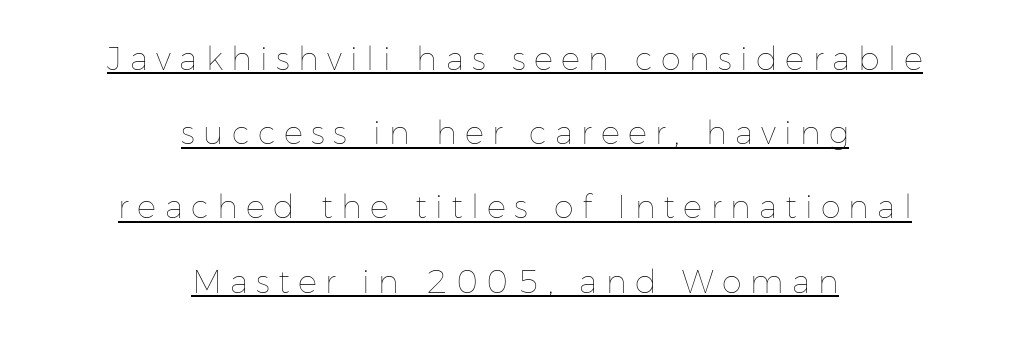
{"italic": "no", "bold": "no", "weight": "thin", "width": "normal", "stroke_contrast": "low", "x_height": "medium", "monospaced": "no", "underline": "yes", "align": "center", "line_spacing": "loose", "line_spacing_ratio": 2.32, "letter_spacing": "wide", "letter_spacing_em": 0.26, "glyph_px": 32}
